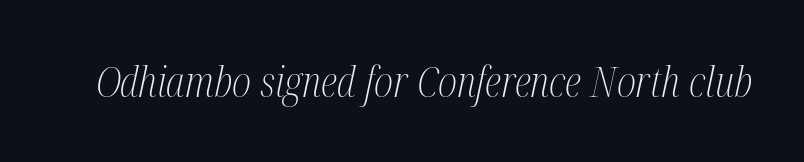
Serif or sans? Serif — the stroke terminals have little feet. Each stroke keeps to a modest, everyday thickness or less. This sample has the flowing, uneven cadence of proportional lettering. Bare-footed words on every line. Does extra space separate the letters? No, they use regular spacing. Slant detected: the letters are inclined.
